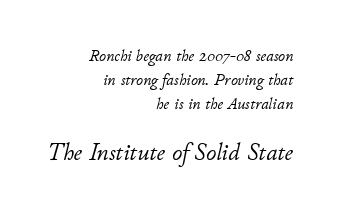
The string is rendered with underlining switched off. Letter spacing: default. No extra ink here — the face is not bold. Between these two stacked blocks, the lower one wins on size. Normally led — the rows are evenly, conventionally spaced.
